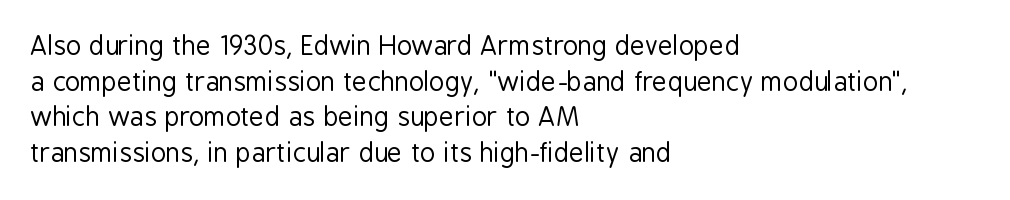
The line texture is even and compact thanks to regular tracking. Honestly, the row spacing looks completely unremarkable. Every row of glyphs begins at an identical x-position on the left. The letters stand straight up with perfectly vertical stems. Stroke thickness stays within the range of a standard reading face or lighter. Unmarked baselines from the first word to the last.
